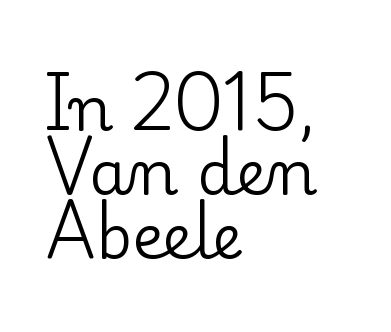
{"serif": "yes", "italic": "no", "bold": "no", "weight": "regular", "width": "normal", "stroke_contrast": "low", "x_height": "small", "monospaced": "no", "underline": "no", "align": "left", "line_spacing": "tight", "line_spacing_ratio": 1.03, "letter_spacing": "normal", "letter_spacing_em": 0.0, "glyph_px": 62}
